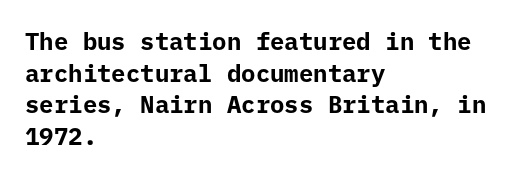
Honestly, the letter spacing is just normal — you wouldn't notice it. One glance says typical: line gaps are just what's usual. These lines stack with their left ends in a neat column. The type sits square on the baseline with zero lean. Descender tails drop into unmarked territory. How heavy is the stroke? Heavy — this is a bold.
